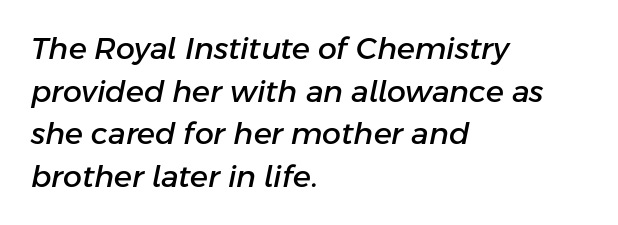
Q: Is the text italic (slanted)? A: Yes, it leans right by about 11 degrees.
Q: Is the text underlined? A: No.
Q: How is the paragraph aligned? A: Left-aligned.
Q: Is the spacing between letters normal or unusually wide? A: Normal.
Q: Is the spacing between lines tight, normal or loose? A: Normal.
Q: Width (condensed, normal, or wide)? A: Normal.
Q: Stroke contrast? A: Low.
Q: x-height? A: Medium.
Q: Monospaced? A: No.
